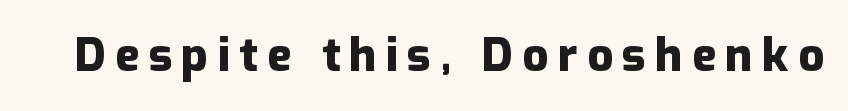
Q: Is the text bold? A: Yes.
Q: Is the text italic (slanted)? A: No, it is upright.
Q: Is the typeface a serif or a sans-serif typeface? A: Sans-serif.
Q: Is the text underlined? A: No.
Q: Is the spacing between letters normal or unusually wide? A: Unusually wide.
Q: Width (condensed, normal, or wide)? A: Normal.
Q: Stroke contrast? A: Low.
Q: x-height? A: Medium.
Q: Monospaced? A: No.
